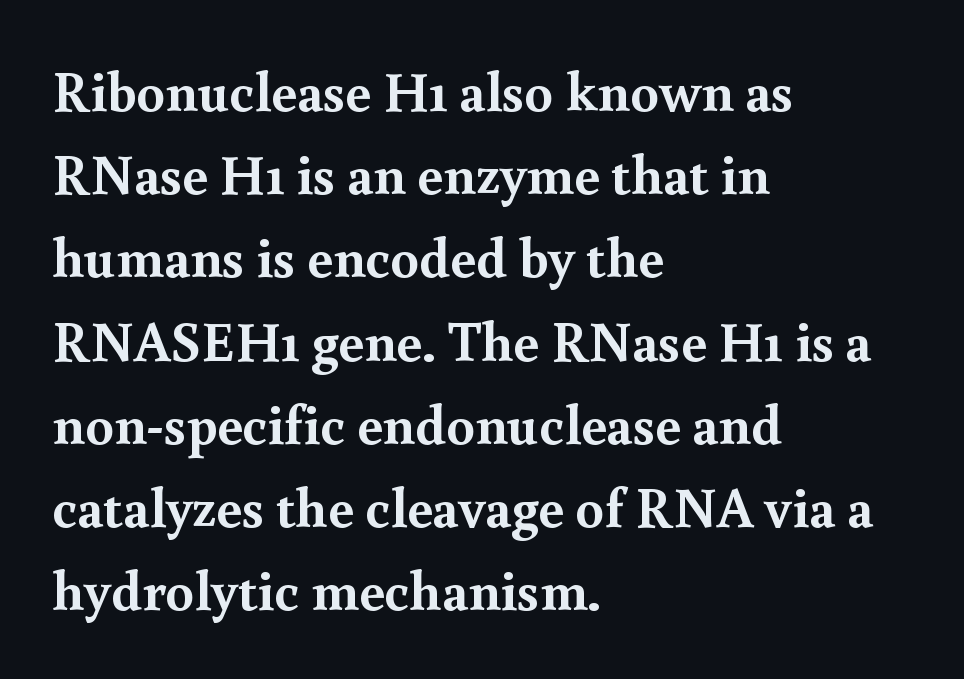
The rendering uses a bold face; every stroke is thick and dark. Does the leading feel generous? No, just average. Notice how the stems are strictly vertical — no italics here. The passage shown is not underscored anywhere. The face used here is proportionally spaced, like ordinary book or web type. Yep, those are serifs on the letters.
